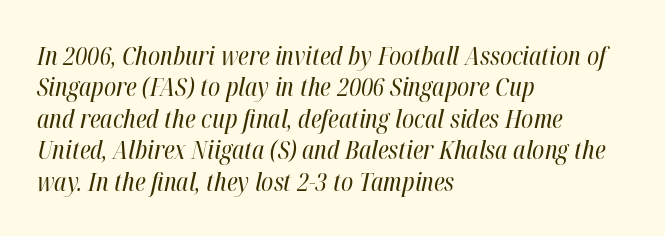
Q: Is the text bold? A: No.
Q: Is the text italic (slanted)? A: Yes, it leans right by about 12 degrees.
Q: Is the text underlined? A: No.
Q: How is the paragraph aligned? A: Left-aligned.
Q: Is the spacing between letters normal or unusually wide? A: Normal.
